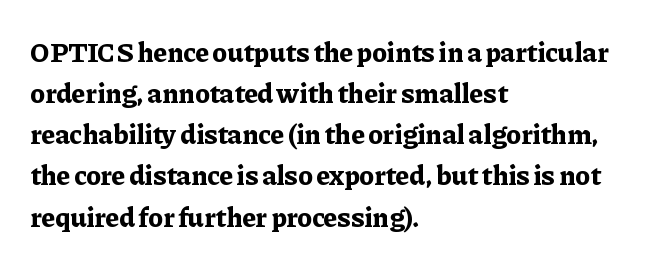
The image shows 28 px bold serif type, upright; set left-aligned, normal line spacing (1.47x), normal letter spacing, not underlined; low stroke contrast and a medium x-height.
